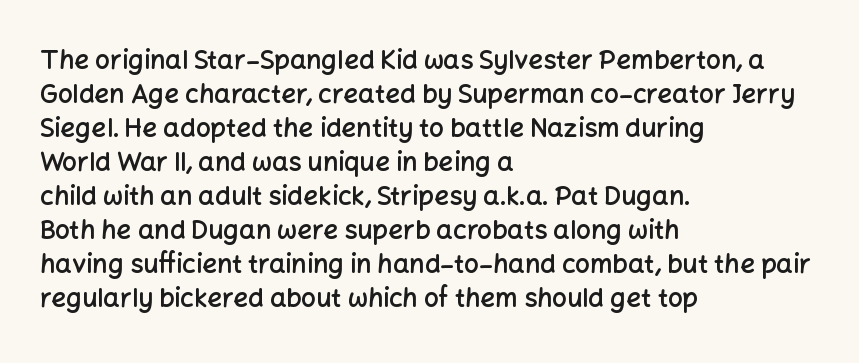
{"italic": "no", "bold": "semi", "underline": "no", "align": "left", "line_spacing": "normal", "line_spacing_ratio": 1.31, "letter_spacing": "normal", "letter_spacing_em": 0.0, "glyph_px": 26}
